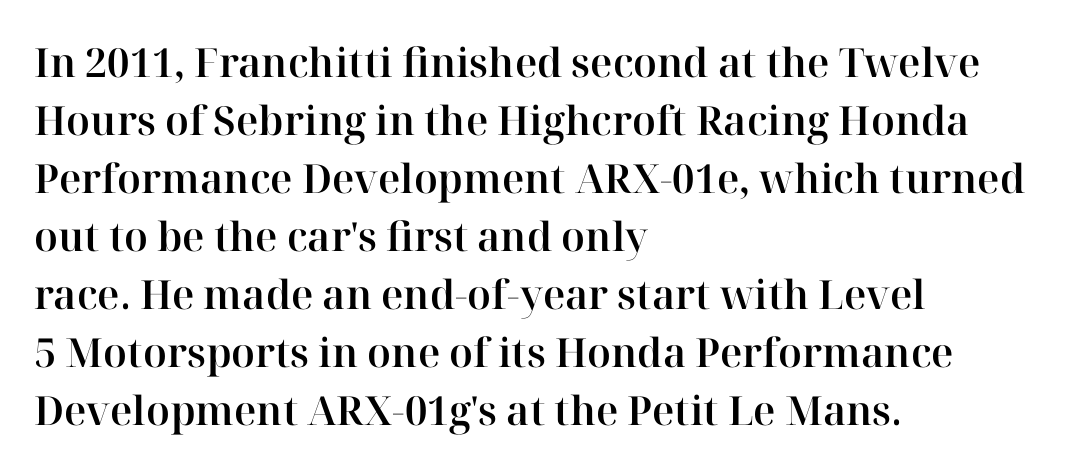
The image shows 40 px serif type, upright; set left-aligned, normal line spacing (1.45x), normal letter spacing, not underlined; high stroke contrast and a medium x-height.
